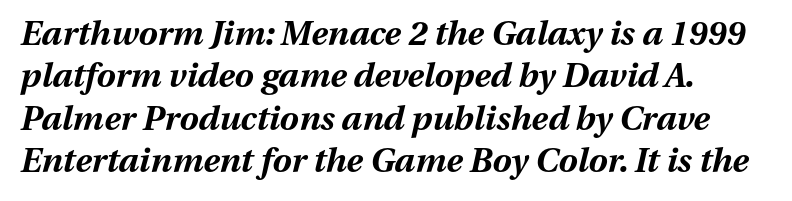
Q: Is the text bold? A: Yes.
Q: Is the text italic (slanted)? A: Yes, it leans right by about 13 degrees.
Q: Is the text underlined? A: No.
Q: How is the paragraph aligned? A: Left-aligned.
Q: Is the spacing between letters normal or unusually wide? A: Normal.
Q: Is the spacing between lines tight, normal or loose? A: Normal.
Q: Width (condensed, normal, or wide)? A: Normal.
Q: Stroke contrast? A: Medium.
Q: x-height? A: Medium.
Q: Monospaced? A: No.
